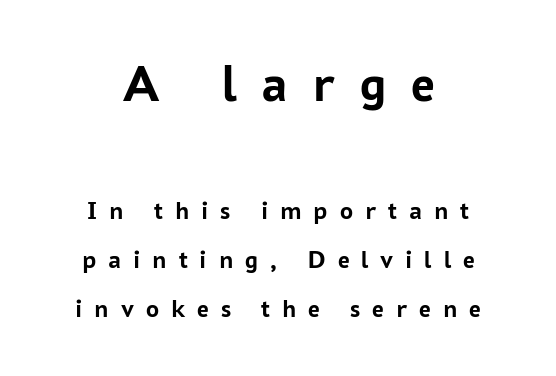
{"serif": "no", "italic": "no", "bold": "yes", "weight": "semibold", "width": "normal", "stroke_contrast": "low", "x_height": "medium", "monospaced": "no", "underline": "no", "align": "center", "line_spacing_ratio": 1.88, "letter_spacing": "wide", "letter_spacing_em": 0.46, "larger_block": "first", "size_ratio": 2.04, "glyph_px": 53}
